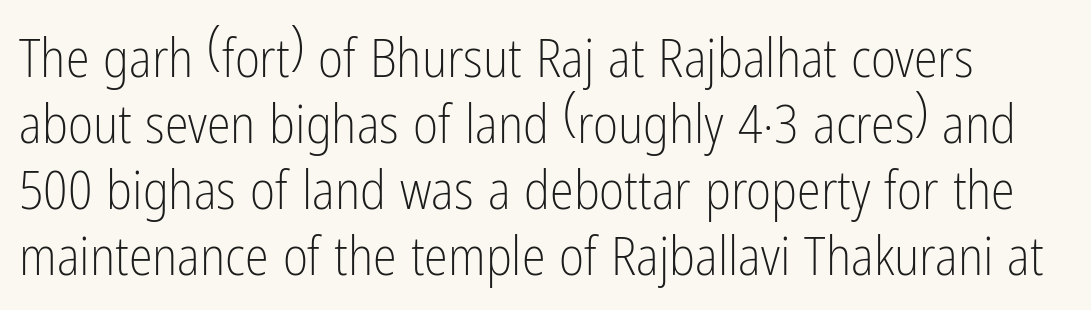
Nope, not italic — everything's standing straight. The words here are not underlined. Stroke terminals: plain, sans-serif. Think of a printed novel: that variable character pitch is what you see here. Compared with typical body copy, the letter spacing here is the same. No extra ink here — the face is not bold.
